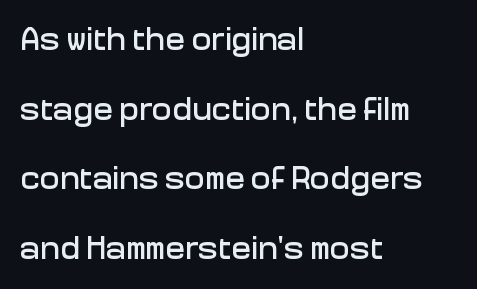
The image shows 33 px sans-serif type, upright; set left-aligned, loose line spacing (2.11x), normal letter spacing, not underlined; low stroke contrast and a medium x-height.
